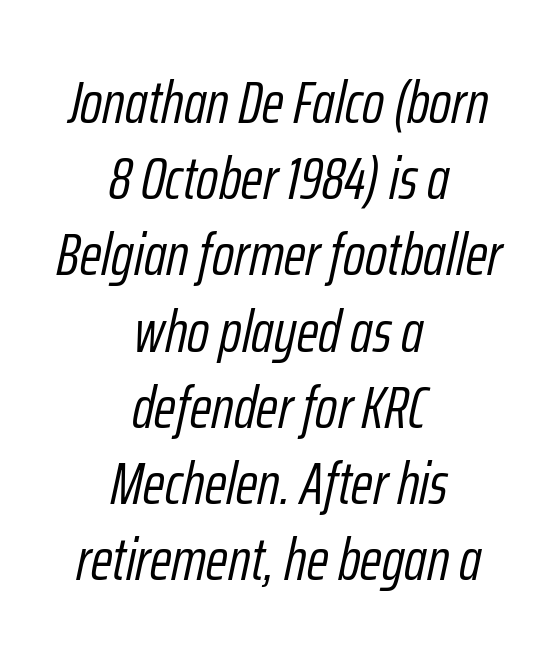
This sample has the flowing, uneven cadence of proportional lettering. Regular leading. Beneath every word, the page is bare. Horizontally, the lines are justified to the midpoint only.
